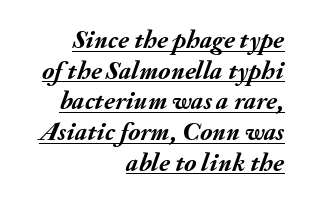
Q: Is the text bold? A: Yes.
Q: Is the text italic (slanted)? A: Yes, it leans right by about 20 degrees.
Q: Is the text underlined? A: Yes.
Q: How is the paragraph aligned? A: Right-aligned.
Q: Is the spacing between letters normal or unusually wide? A: Normal.
